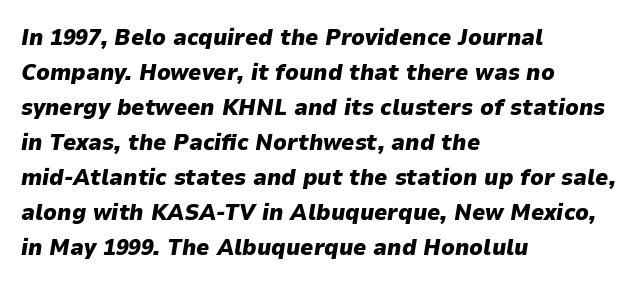
Q: Is the text bold? A: Yes.
Q: Is the text italic (slanted)? A: Yes, it leans right by about 9 degrees.
Q: Is the text underlined? A: No.
Q: How is the paragraph aligned? A: Left-aligned.
Q: Is the spacing between letters normal or unusually wide? A: Normal.
Q: Is the spacing between lines tight, normal or loose? A: Normal.
